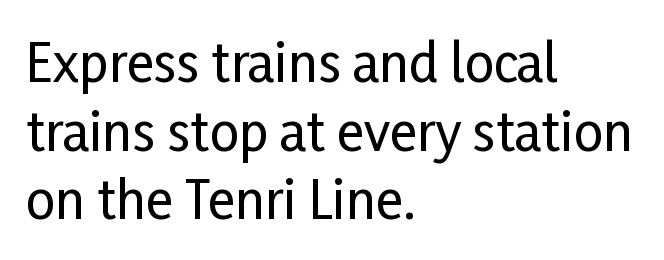
Q: Is the text italic (slanted)? A: No, it is upright.
Q: Is the typeface a serif or a sans-serif typeface? A: Sans-serif.
Q: Is the text underlined? A: No.
Q: How is the paragraph aligned? A: Left-aligned.
Q: Is the spacing between letters normal or unusually wide? A: Normal.
Q: Is the spacing between lines tight, normal or loose? A: Normal.
Q: Width (condensed, normal, or wide)? A: Condensed.
Q: Stroke contrast? A: Low.
Q: x-height? A: Medium.
Q: Monospaced? A: No.
